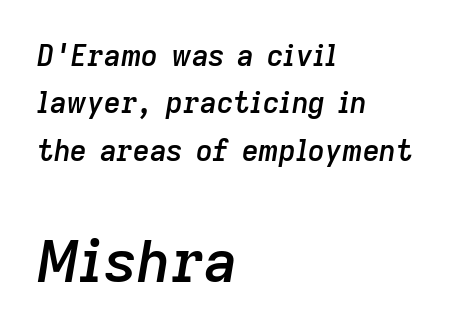
{"italic": "yes", "lean": "right", "slant_degrees": 9, "bold": "semi", "weight": "semibold", "width": "normal", "stroke_contrast": "low", "x_height": "medium", "monospaced": "no", "underline": "no", "align": "left", "line_spacing": "normal", "line_spacing_ratio": 1.63, "letter_spacing": "normal", "letter_spacing_em": 0.0, "larger_block": "second", "size_ratio": 2.0, "glyph_px": 58}
